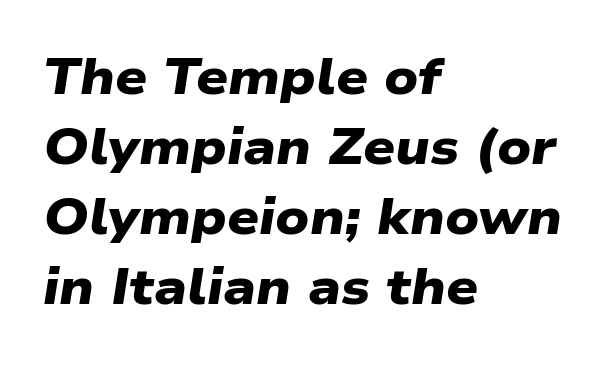
Reading down the block, your eye returns to a fixed left position each line. The rendering uses natural spacing where letterforms have individual widths. Chunky letters — that's bold for sure. Notice how descenders clear the ascenders below comfortably — that's standard leading. The passage shown is typeset with a sans-serif family.
